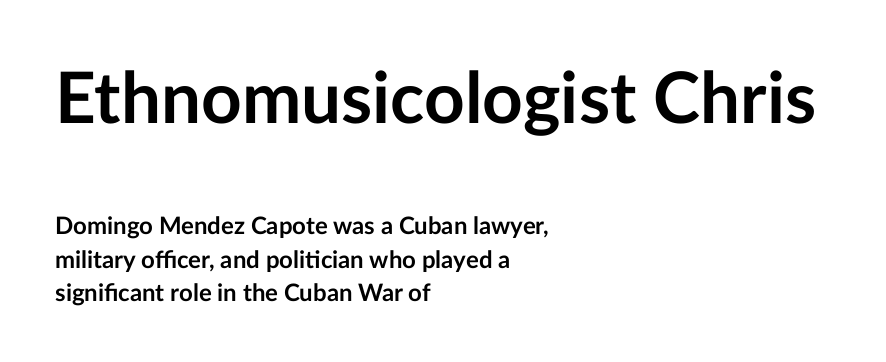
{"serif": "no", "italic": "no", "bold": "yes", "weight": "semibold", "width": "normal", "stroke_contrast": "low", "x_height": "medium", "monospaced": "no", "underline": "no", "align": "left", "line_spacing": "normal", "line_spacing_ratio": 1.4, "letter_spacing": "normal", "letter_spacing_em": 0.0, "larger_block": "first", "size_ratio": 2.96, "glyph_px": 71}
